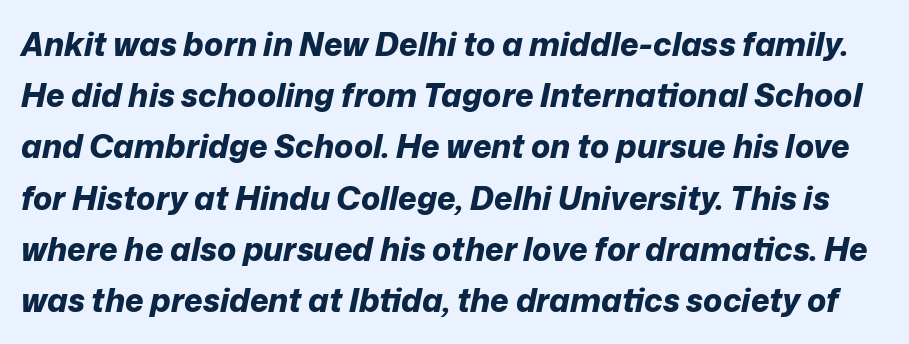
{"italic": "yes", "lean": "right", "slant_degrees": 12, "bold": "yes", "weight": "bold", "width": "normal", "stroke_contrast": "low", "x_height": "medium", "monospaced": "no", "underline": "no", "line_spacing": "normal", "line_spacing_ratio": 1.6, "letter_spacing": "normal", "letter_spacing_em": 0.0, "glyph_px": 32}
